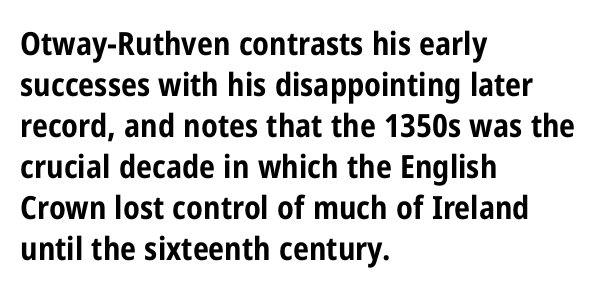
{"serif": "no", "italic": "no", "bold": "yes", "weight": "bold", "width": "condensed", "stroke_contrast": "low", "x_height": "medium", "monospaced": "no", "underline": "no", "align": "left", "line_spacing": "normal", "line_spacing_ratio": 1.28, "letter_spacing": "normal", "letter_spacing_em": 0.0, "glyph_px": 32}
